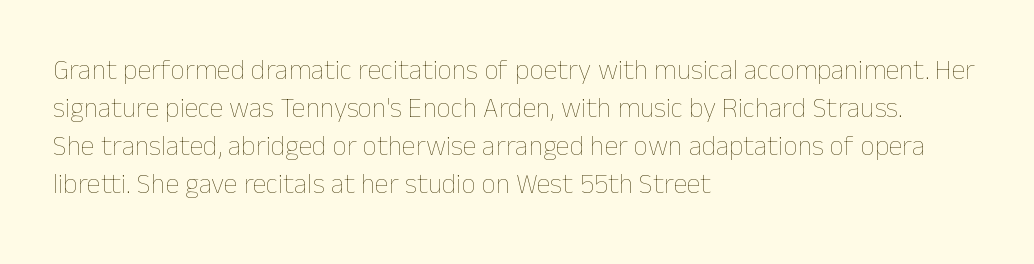
Nobody drew a line under any word here. A typesetter would mark this as roman, not italic. Quick note: interline space is typical. Is the letter spacing exaggerated? No — it looks like the ordinary default.
